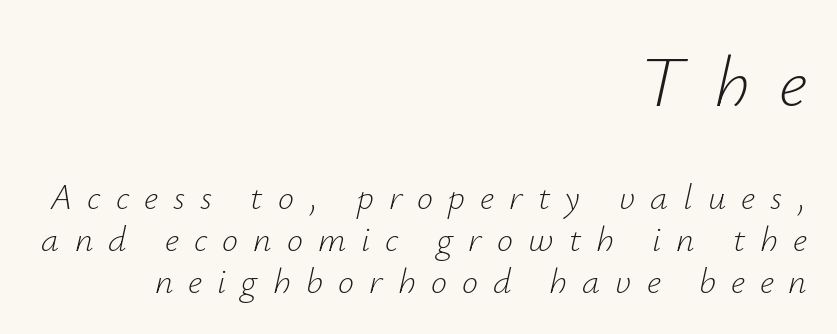
This rendering widens character spacing well past its baseline value. The font is comparable to plain body text, perhaps lighter. Proportional: the letters do not fall into vertical columns. The paragraph shown leans on its right margin. Descenders are the only things crossing below the line.
